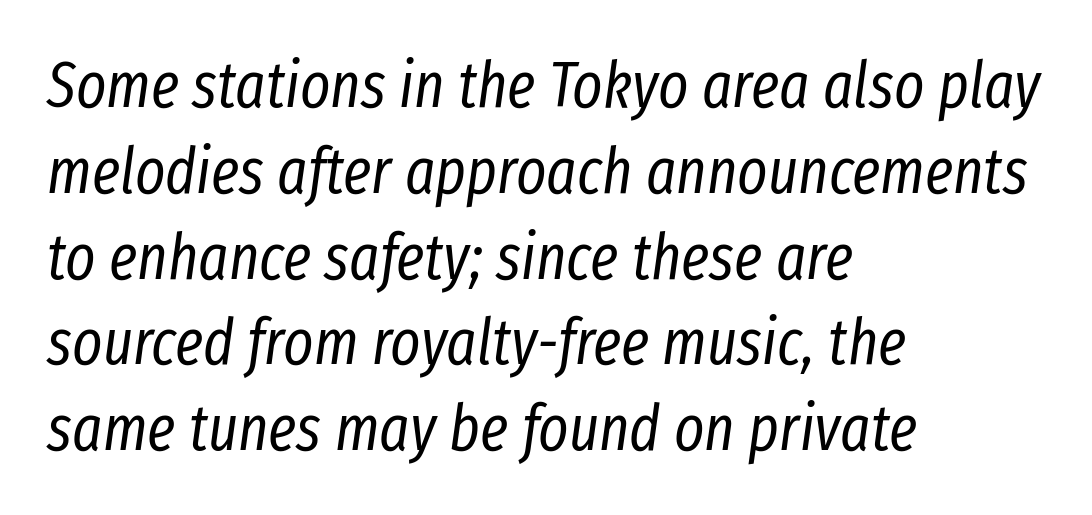
The image shows 64 px regular-weight, condensed type, italic (leaning right); set left-aligned, normal line spacing (1.34x), normal letter spacing, not underlined; low stroke contrast and a medium x-height.
